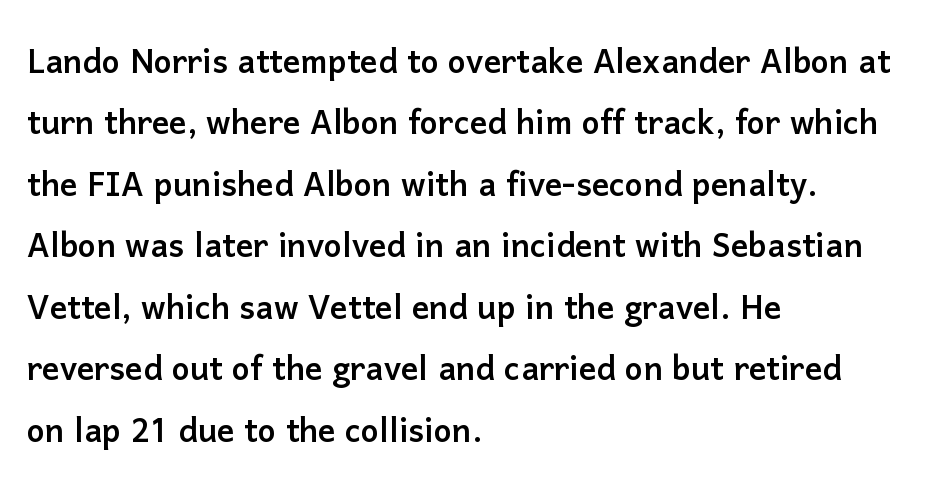
The image shows 43 px sans-serif type, upright; set left-aligned, normal line spacing (1.43x), normal letter spacing, not underlined; low stroke contrast and a medium x-height.
